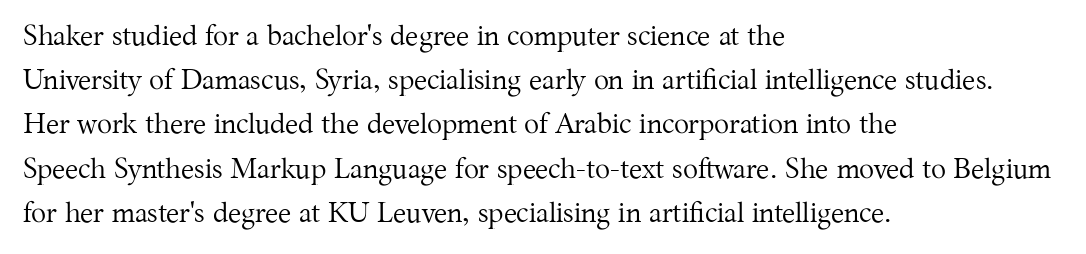
This is not heavy type; no bold has been used. Baseline-to-baseline distance is the conventional proportion of letter height. No italicization has been applied; the sample stays upright. Spacing verdict: proportional, widths tailored to each character.
